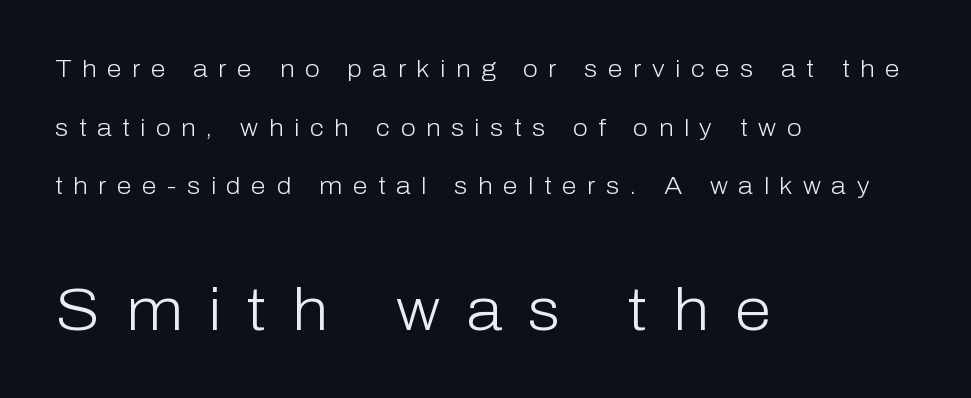
Q: Is the text bold? A: No.
Q: Is the text italic (slanted)? A: No, it is upright.
Q: Is the typeface a serif or a sans-serif typeface? A: Sans-serif.
Q: Is the text underlined? A: No.
Q: How is the paragraph aligned? A: Left-aligned.
Q: Is the spacing between letters normal or unusually wide? A: Unusually wide.
Q: Is the spacing between lines tight, normal or loose? A: Loose.
Q: Which block of text is set in a larger size, the first (top) or the second (bottom)? A: The second (bottom) one.
Q: Width (condensed, normal, or wide)? A: Normal.
Q: Stroke contrast? A: Low.
Q: x-height? A: Medium.
Q: Monospaced? A: No.
